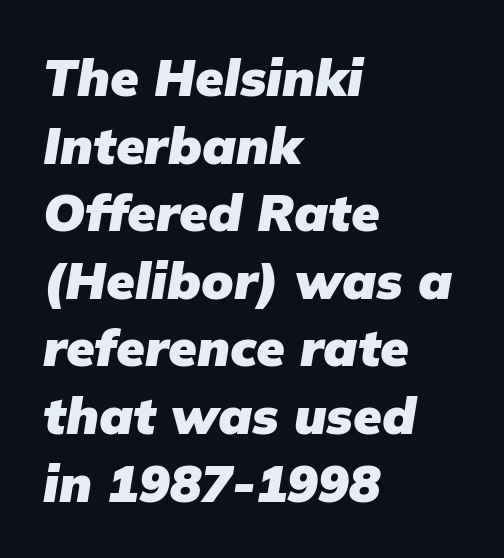
The image shows 52 px heavy type, italic (leaning right); set left-aligned, normal line spacing (1.3x), normal letter spacing, not underlined; low stroke contrast and a medium x-height.
